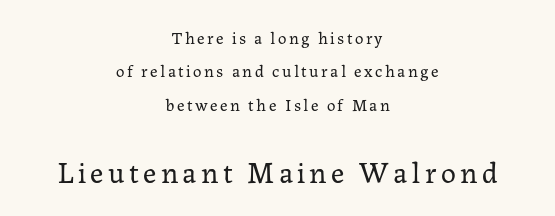
{"serif": "yes", "italic": "no", "bold": "no", "weight": "regular", "width": "normal", "stroke_contrast": "low", "x_height": "medium", "monospaced": "no", "underline": "no", "align": "center", "line_spacing": "loose", "line_spacing_ratio": 1.96, "larger_block": "second", "size_ratio": 1.76, "glyph_px": 30}
